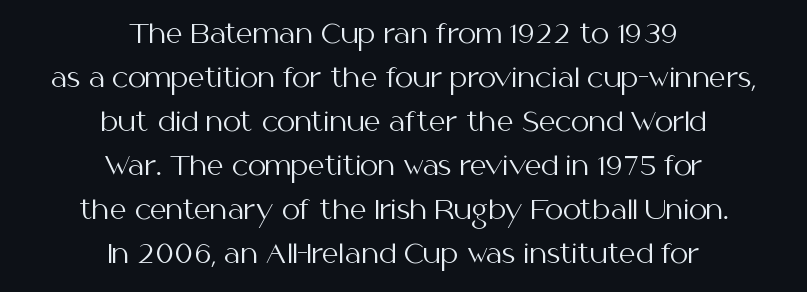
The image shows 26 px text type, upright; set centered, normal line spacing (1.69x), normal letter spacing, not underlined.
